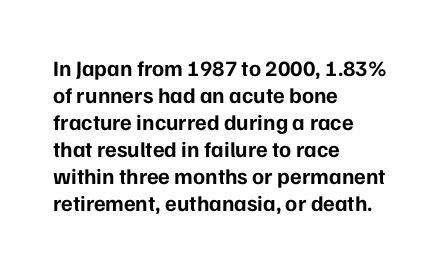
The setting favours the left margin, as ordinary paragraphs usually do. The strip under each line holds only bare page. Every letter is thick-stroked: bold, no question. In terms of posture, this sample is upright. Is the letter spacing exaggerated? No — it looks like the ordinary default.
